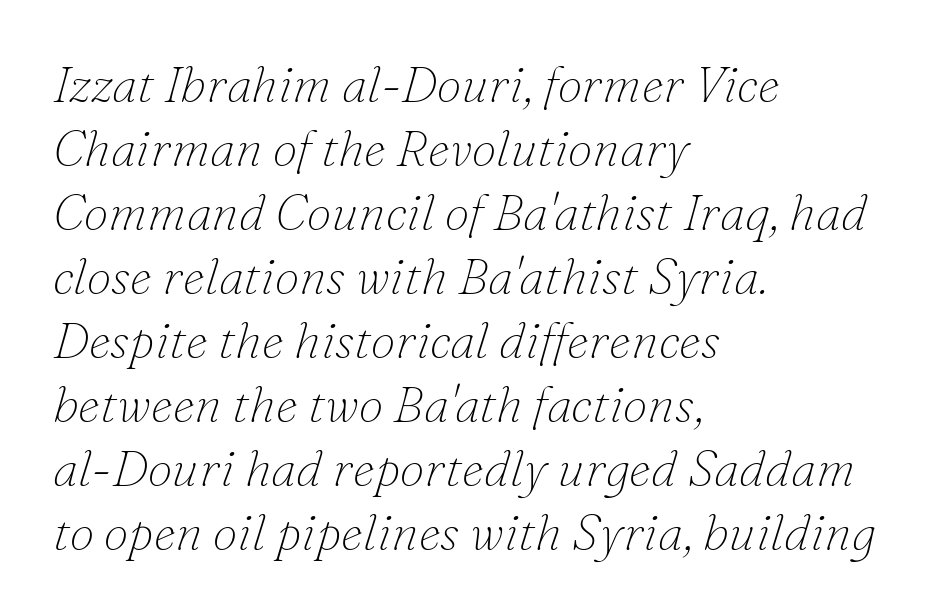
{"serif": "yes", "italic": "yes", "lean": "right", "slant_degrees": 16, "bold": "no", "weight": "thin", "width": "normal", "stroke_contrast": "low", "x_height": "small", "monospaced": "no", "underline": "no", "align": "left", "line_spacing": "normal", "line_spacing_ratio": 1.28, "letter_spacing": "normal", "letter_spacing_em": 0.0, "glyph_px": 50}
